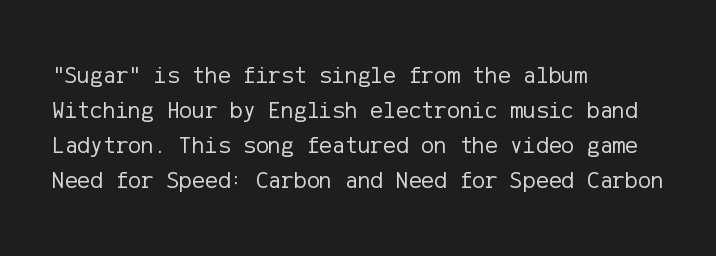
The image shows 24 px text type, upright; set left-aligned, normal line spacing (1.46x), normal letter spacing, not underlined.
